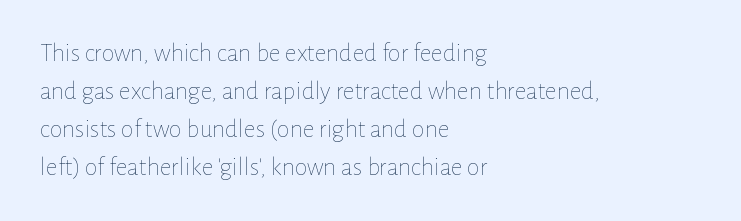
Visually the block forms a straight wall on the left and a jagged coastline on the right. Caption: standard tracking, unaltered. The type sits square on the baseline with zero lean. Weight: not bold — regular or lighter.
